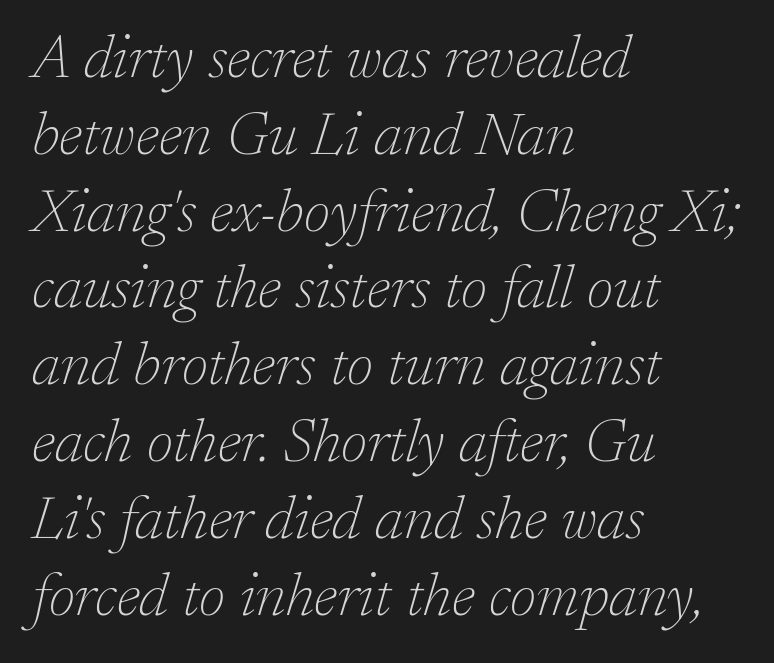
{"serif": "yes", "italic": "yes", "lean": "right", "slant_degrees": 17, "bold": "no", "weight": "thin", "width": "normal", "stroke_contrast": "low", "x_height": "medium", "monospaced": "no", "underline": "no", "align": "left", "line_spacing": "normal", "line_spacing_ratio": 1.28, "letter_spacing": "normal", "letter_spacing_em": 0.0, "glyph_px": 60}
